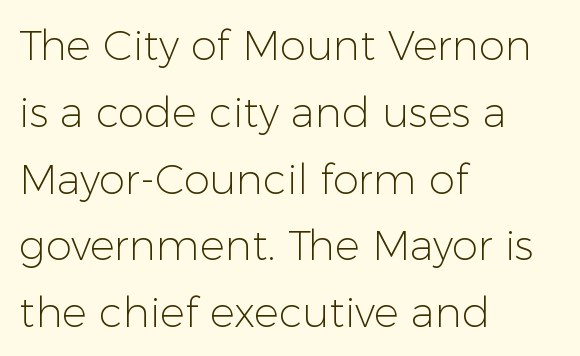
{"serif": "no", "italic": "no", "bold": "no", "weight": "light", "width": "normal", "stroke_contrast": "low", "x_height": "medium", "monospaced": "no", "underline": "no", "align": "left", "line_spacing": "normal", "line_spacing_ratio": 1.59, "letter_spacing": "normal", "letter_spacing_em": 0.0, "glyph_px": 42}
